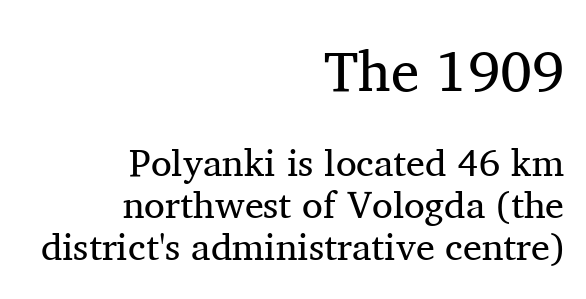
A typesetter would mark this as roman, not italic. The setting favours the right margin, as signatures and pull-quotes sometimes do. Nothing heavy about these letters — not bold at all. You could call the tracking neutral — neither tight nor loose.
